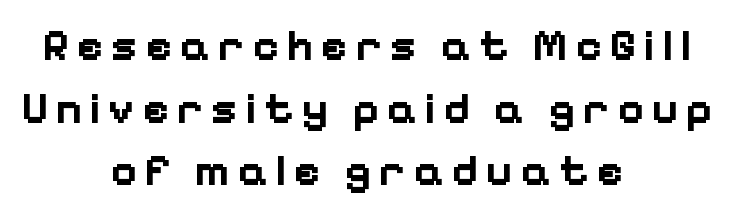
The image shows 45 px bold sans-serif type, upright; set centered, normal line spacing (1.39x), not underlined; low stroke contrast and a medium x-height.
